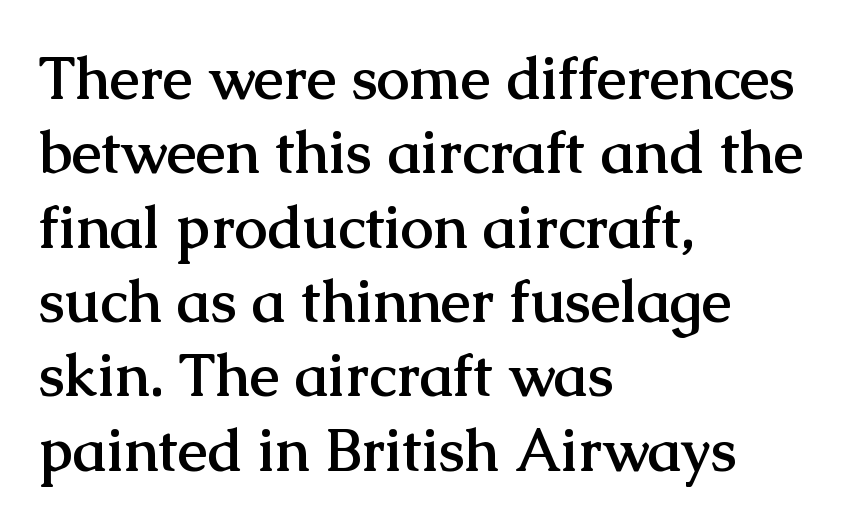
{"serif": "yes", "italic": "no", "bold": "yes", "weight": "semibold", "width": "normal", "stroke_contrast": "medium", "x_height": "medium", "monospaced": "no", "underline": "no", "align": "left", "line_spacing": "normal", "line_spacing_ratio": 1.26, "letter_spacing": "normal", "letter_spacing_em": 0.0, "glyph_px": 59}
